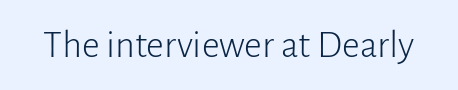
Q: Is the text bold? A: No.
Q: Is the text italic (slanted)? A: No, it is upright.
Q: Is the typeface a serif or a sans-serif typeface? A: Sans-serif.
Q: Is the text underlined? A: No.
Q: Is the spacing between letters normal or unusually wide? A: Normal.
Q: Width (condensed, normal, or wide)? A: Normal.
Q: Stroke contrast? A: Low.
Q: x-height? A: Medium.
Q: Monospaced? A: No.
